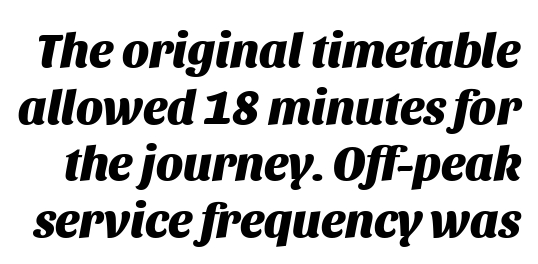
The image shows 48 px heavy type, italic (leaning right); set line spacing 1.18x, normal letter spacing, not underlined; medium stroke contrast and a large x-height.
